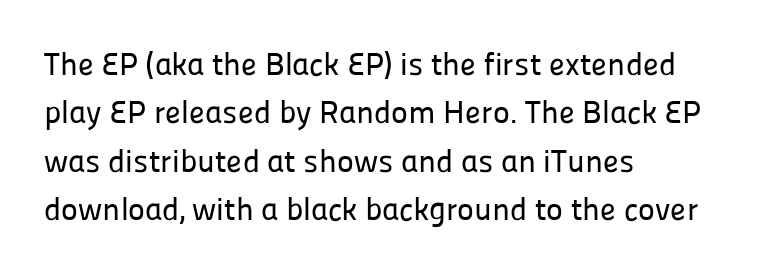
Unmarked baselines from the first word to the last. Each letter keeps its own natural width here, so spacing adapts to shape. The block of text has a typical density, with ordinary space between rows. Observe the absence of serifs on each vertical stroke in this sample.
